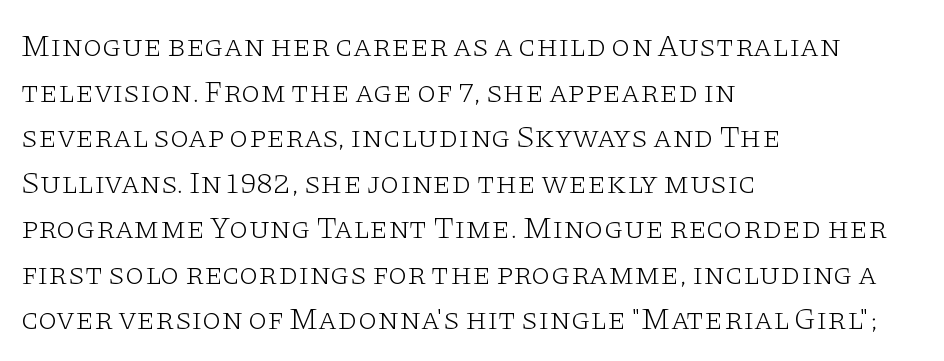
{"serif": "yes", "italic": "no", "bold": "no", "weight": "light", "width": "wide", "stroke_contrast": "low", "x_height": "large", "monospaced": "no", "underline": "no", "align": "left", "line_spacing": "normal", "line_spacing_ratio": 1.47, "letter_spacing": "normal", "letter_spacing_em": 0.0, "glyph_px": 31}
